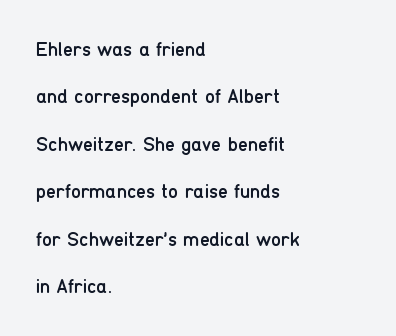
{"italic": "no", "bold": "no", "underline": "no", "align": "left", "line_spacing": "loose", "line_spacing_ratio": 2.37, "letter_spacing": "normal", "letter_spacing_em": 0.0, "glyph_px": 20}
